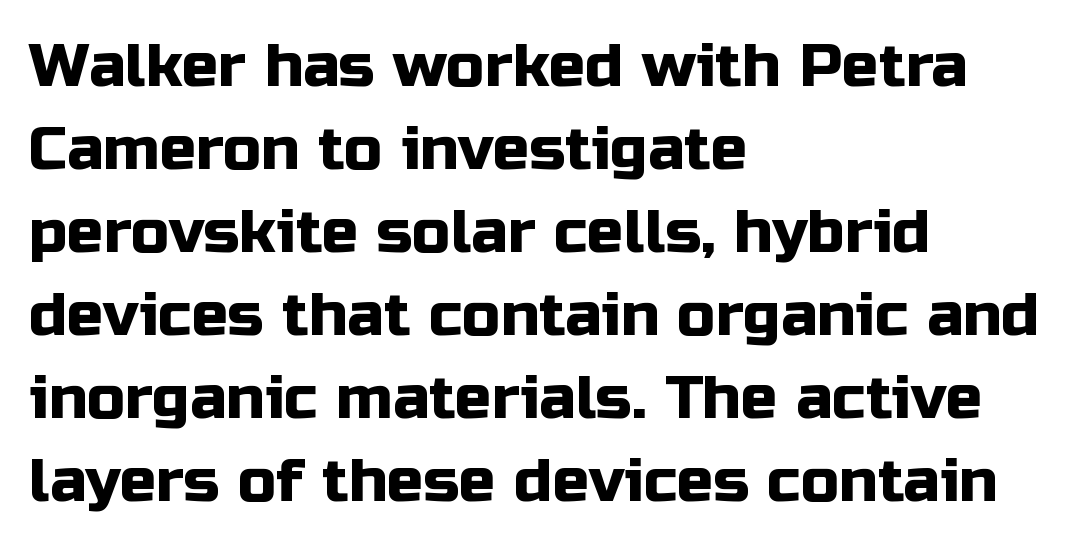
{"serif": "no", "italic": "no", "width": "normal", "stroke_contrast": "low", "x_height": "medium", "monospaced": "no", "underline": "no", "align": "left", "line_spacing": "normal", "line_spacing_ratio": 1.36, "letter_spacing": "normal", "letter_spacing_em": 0.0, "glyph_px": 61}
